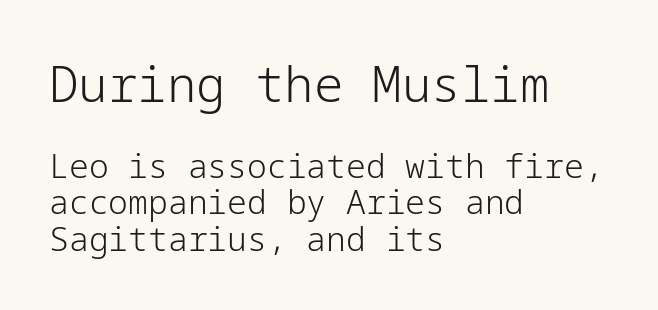
{"serif": "no", "italic": "no", "bold": "no", "weight": "light", "width": "normal", "stroke_contrast": "low", "x_height": "medium", "underline": "no", "align": "left", "line_spacing": "tight", "line_spacing_ratio": 1.1, "letter_spacing": "normal", "letter_spacing_em": 0.0, "larger_block": "first", "size_ratio": 1.48, "glyph_px": 49}
